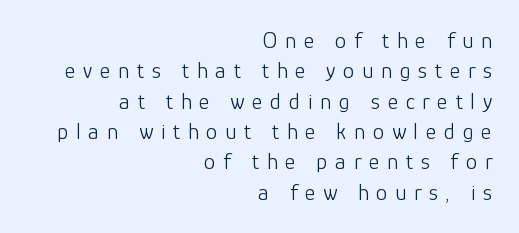
{"italic": "no", "bold": "no", "underline": "no", "align": "right", "line_spacing": "normal", "line_spacing_ratio": 1.32, "letter_spacing": "wide", "letter_spacing_em": 0.33, "glyph_px": 23}
